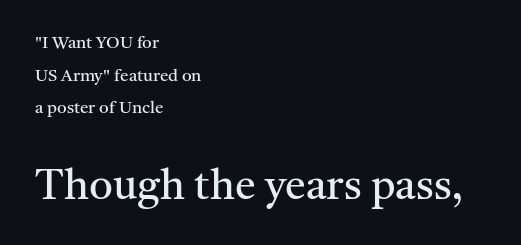
Q: Is the text bold? A: No.
Q: Is the text italic (slanted)? A: No, it is upright.
Q: Is the typeface a serif or a sans-serif typeface? A: Serif.
Q: Is the text underlined? A: No.
Q: How is the paragraph aligned? A: Left-aligned.
Q: Is the spacing between letters normal or unusually wide? A: Normal.
Q: Is the spacing between lines tight, normal or loose? A: Loose.
Q: Which block of text is set in a larger size, the first (top) or the second (bottom)? A: The second (bottom) one.
Q: Width (condensed, normal, or wide)? A: Normal.
Q: Stroke contrast? A: Medium.
Q: x-height? A: Medium.
Q: Monospaced? A: No.
